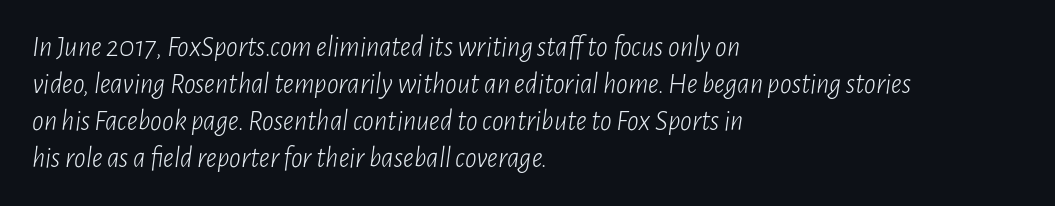
All the whitespace from short lines collects on the right. On a weight scale, this lands at 450 or below. Would a proofreader flag this as italicized? Yes. Summary of vertical rhythm: regular, with standard interline spacing.
